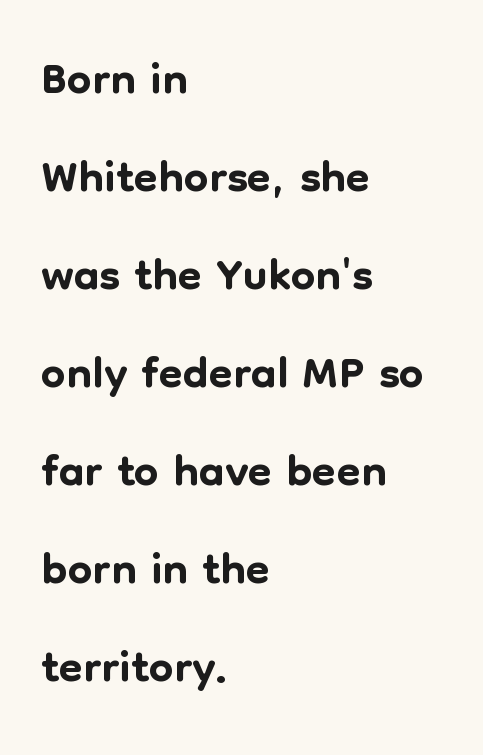
Q: Is the text italic (slanted)? A: No, it is upright.
Q: Is the typeface a serif or a sans-serif typeface? A: Sans-serif.
Q: Is the text underlined? A: No.
Q: How is the paragraph aligned? A: Left-aligned.
Q: Is the spacing between letters normal or unusually wide? A: Normal.
Q: Is the spacing between lines tight, normal or loose? A: Normal.
Q: Width (condensed, normal, or wide)? A: Normal.
Q: Stroke contrast? A: Low.
Q: x-height? A: Medium.
Q: Monospaced? A: No.
